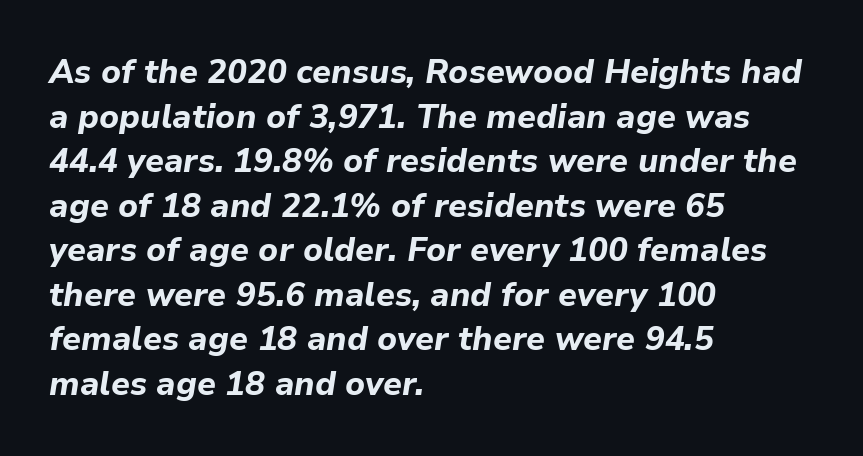
The image shows 33 px bold type, italic (leaning right); set left-aligned, normal line spacing (1.35x), normal letter spacing, not underlined; low stroke contrast and a medium x-height.
